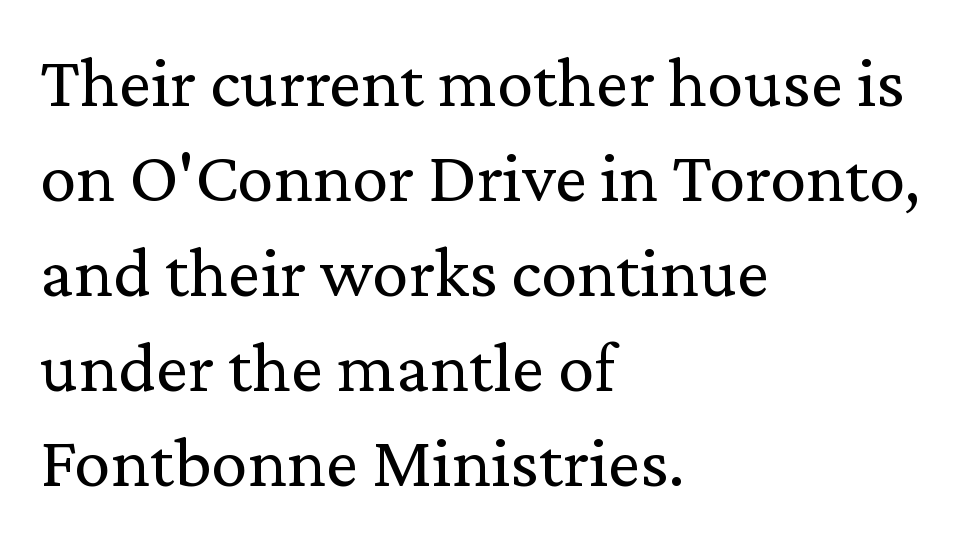
Q: Is the text bold? A: No.
Q: Is the text italic (slanted)? A: No, it is upright.
Q: Is the typeface a serif or a sans-serif typeface? A: Serif.
Q: Is the text underlined? A: No.
Q: How is the paragraph aligned? A: Left-aligned.
Q: Is the spacing between letters normal or unusually wide? A: Normal.
Q: Is the spacing between lines tight, normal or loose? A: Normal.
Q: Width (condensed, normal, or wide)? A: Normal.
Q: Stroke contrast? A: Low.
Q: x-height? A: Medium.
Q: Monospaced? A: No.
